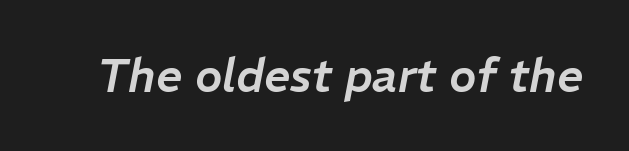
The image shows 46 px text type, italic (leaning right); set normal letter spacing, not underlined; low stroke contrast and a medium x-height.
